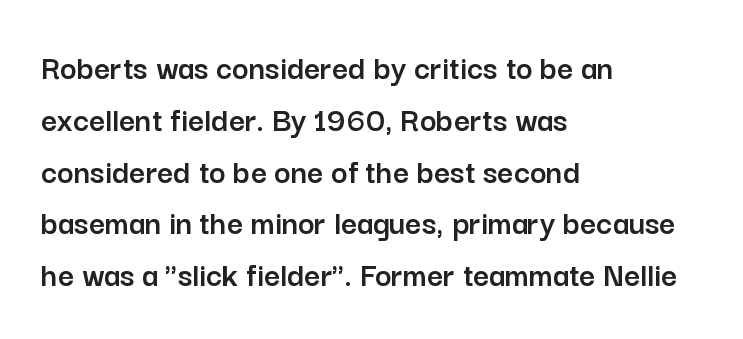
Q: Is the text italic (slanted)? A: No, it is upright.
Q: Is the typeface a serif or a sans-serif typeface? A: Sans-serif.
Q: Is the text underlined? A: No.
Q: How is the paragraph aligned? A: Left-aligned.
Q: Is the spacing between letters normal or unusually wide? A: Normal.
Q: Is the spacing between lines tight, normal or loose? A: Normal.
Q: Width (condensed, normal, or wide)? A: Normal.
Q: Stroke contrast? A: Low.
Q: x-height? A: Medium.
Q: Monospaced? A: No.
